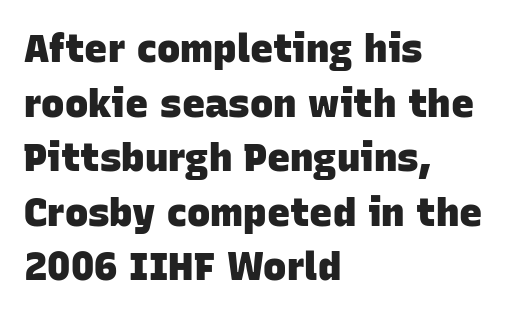
Q: Is the text bold? A: Yes.
Q: Is the typeface a serif or a sans-serif typeface? A: Sans-serif.
Q: Is the text underlined? A: No.
Q: How is the paragraph aligned? A: Left-aligned.
Q: Is the spacing between letters normal or unusually wide? A: Normal.
Q: Is the spacing between lines tight, normal or loose? A: Normal.
Q: Width (condensed, normal, or wide)? A: Normal.
Q: Stroke contrast? A: Low.
Q: x-height? A: Large.
Q: Monospaced? A: No.
